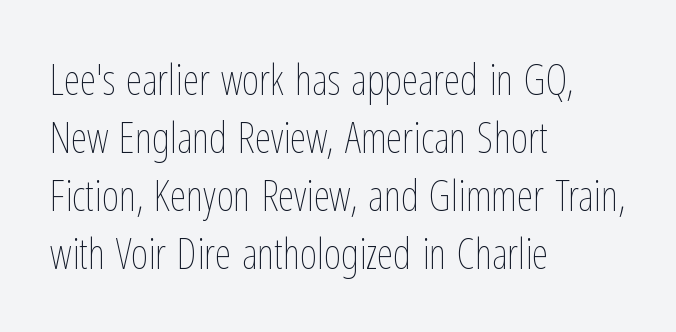
The image shows 42 px thin, condensed type, upright; set left-aligned, normal line spacing (1.38x), normal letter spacing, not underlined; low stroke contrast and a medium x-height.
